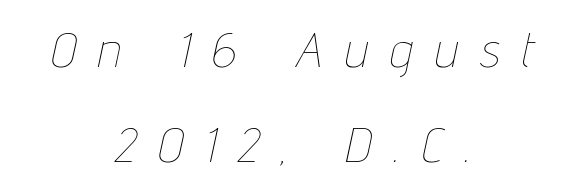
A centered setting, common on invitations and titles, is used for this passage. The face used here is proportionally spaced, like ordinary book or web type. Decoration check: the copy has no underline. Rendered with sloped, italic letterforms. Summary of vertical rhythm: relaxed, with wide interline spacing. Ink coverage per letter is moderate at most.
